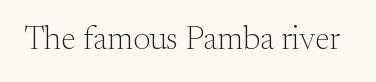
{"serif": "yes", "italic": "no", "bold": "no", "weight": "light", "width": "normal", "stroke_contrast": "medium", "x_height": "small", "monospaced": "no", "underline": "no", "letter_spacing": "normal", "letter_spacing_em": 0.0, "glyph_px": 33}
